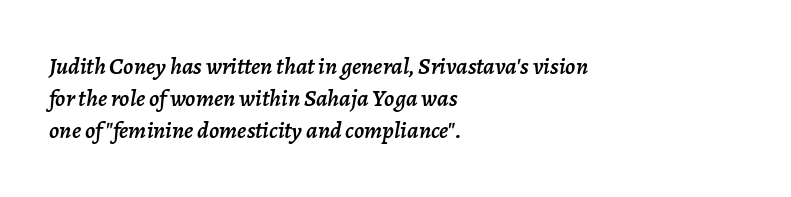
The image shows 24 px text type, italic (leaning right); set left-aligned, normal line spacing (1.34x), normal letter spacing, not underlined.
